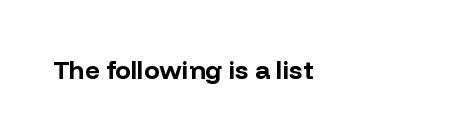
Q: Is the text bold? A: Yes.
Q: Is the text italic (slanted)? A: No, it is upright.
Q: Is the text underlined? A: No.
Q: How is the paragraph aligned? A: Left-aligned.
Q: Is the spacing between letters normal or unusually wide? A: Normal.
